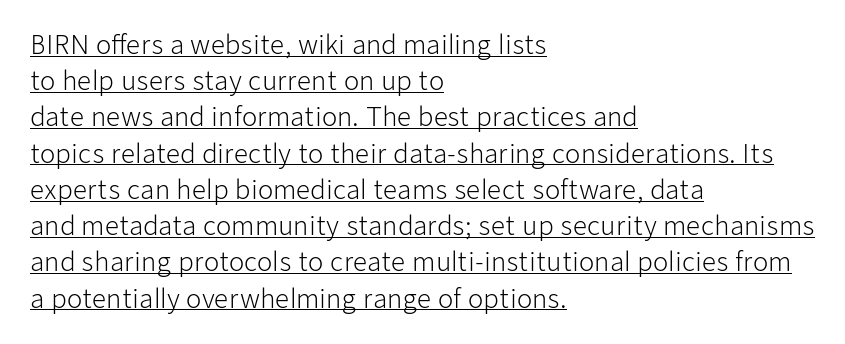
{"italic": "no", "bold": "no", "underline": "yes", "align": "left", "line_spacing": "normal", "line_spacing_ratio": 1.45, "letter_spacing": "normal", "letter_spacing_em": 0.0, "glyph_px": 25}
